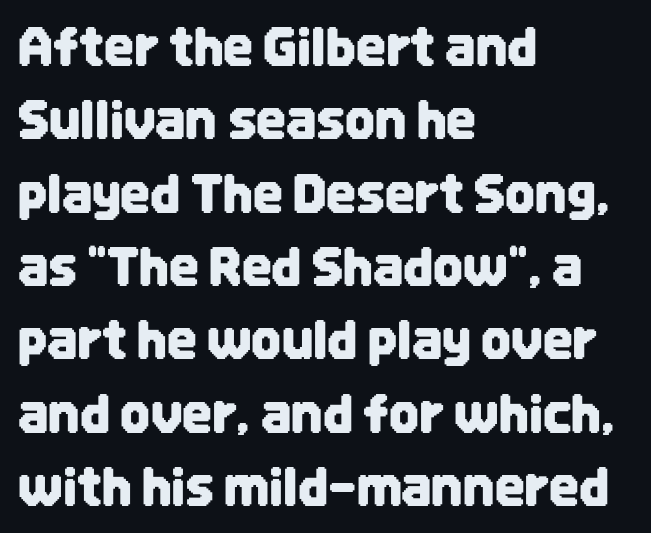
Ordinary non-slanted type is in use. One-word summary of the alignment: left. Spacing between characters is what you'd get straight out of the box. Beneath every word, the page is bare. Whoever set this chose a conventional vertical rhythm.
